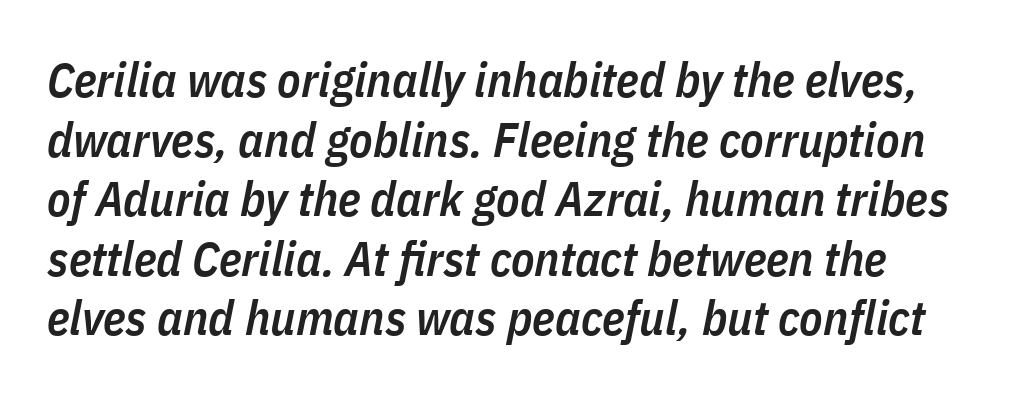
The image shows 48 px semibold, condensed type, italic (leaning right); set line spacing 1.24x, normal letter spacing, not underlined; low stroke contrast and a medium x-height.
